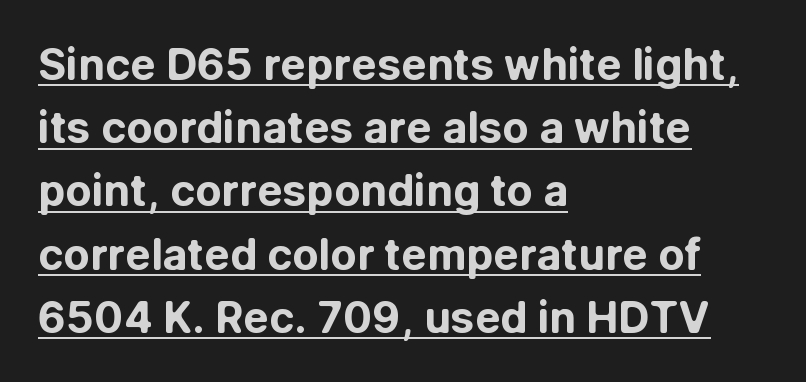
{"serif": "no", "italic": "no", "bold": "yes", "weight": "bold", "width": "normal", "stroke_contrast": "low", "x_height": "medium", "monospaced": "no", "underline": "yes", "align": "left", "line_spacing": "normal", "line_spacing_ratio": 1.47, "letter_spacing": "normal", "letter_spacing_em": 0.0, "glyph_px": 43}
